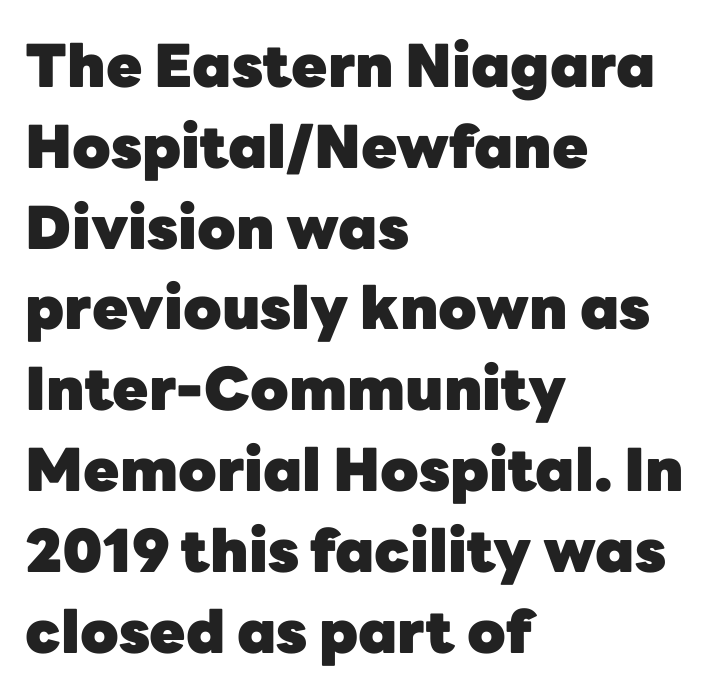
{"serif": "no", "italic": "no", "bold": "yes", "weight": "heavy", "width": "normal", "stroke_contrast": "low", "x_height": "medium", "monospaced": "no", "underline": "no", "align": "left", "line_spacing": "normal", "line_spacing_ratio": 1.37, "letter_spacing": "normal", "letter_spacing_em": 0.0, "glyph_px": 59}
